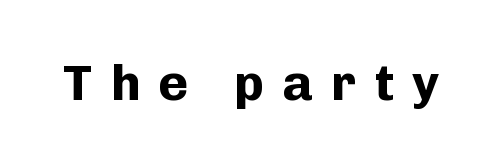
Type without underlining. The rendering inserts visible extra space after every character. These lines are rendered in a variable-pitch font. Is there any slant? The stems are plumb. These lines are composed in type without serifs. Notice how thick the strokes are: this is what a full bold looks like.
